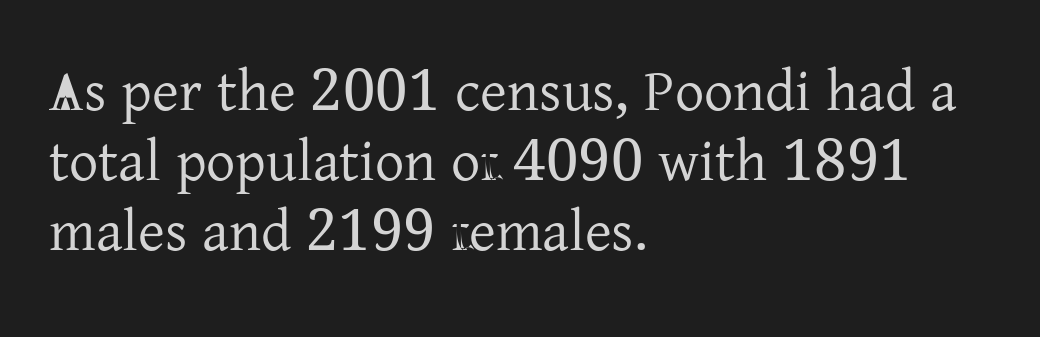
The image shows 58 px regular-weight serif type, upright; set left-aligned, line spacing 1.21x, normal letter spacing, not underlined; low stroke contrast and a medium x-height.
